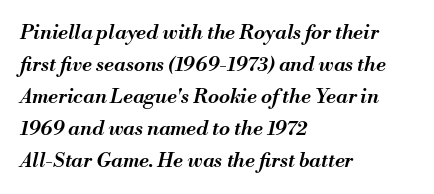
Q: Is the text bold? A: Semi-bold.
Q: Is the text italic (slanted)? A: Yes, it leans right by about 13 degrees.
Q: Is the text underlined? A: No.
Q: How is the paragraph aligned? A: Left-aligned.
Q: Is the spacing between letters normal or unusually wide? A: Normal.
Q: Is the spacing between lines tight, normal or loose? A: Normal.
